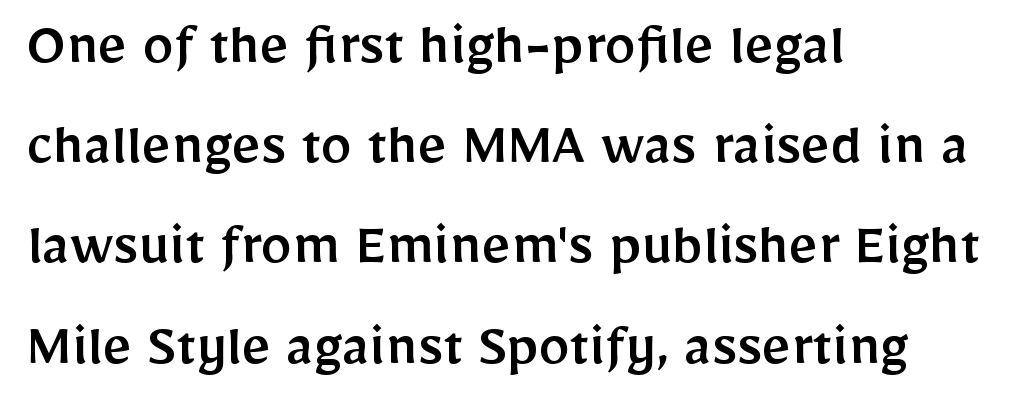
{"serif": "no", "italic": "no", "width": "normal", "stroke_contrast": "low", "x_height": "medium", "monospaced": "no", "underline": "no", "align": "left", "line_spacing": "normal", "line_spacing_ratio": 1.59, "letter_spacing": "normal", "letter_spacing_em": 0.0, "glyph_px": 63}
